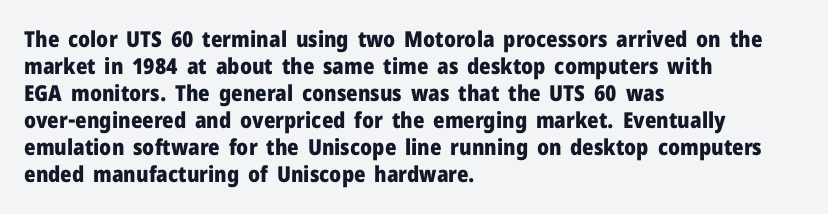
Q: Is the text bold? A: Yes.
Q: Is the text italic (slanted)? A: No, it is upright.
Q: Is the text underlined? A: No.
Q: How is the paragraph aligned? A: Left-aligned.
Q: Is the spacing between letters normal or unusually wide? A: Normal.
